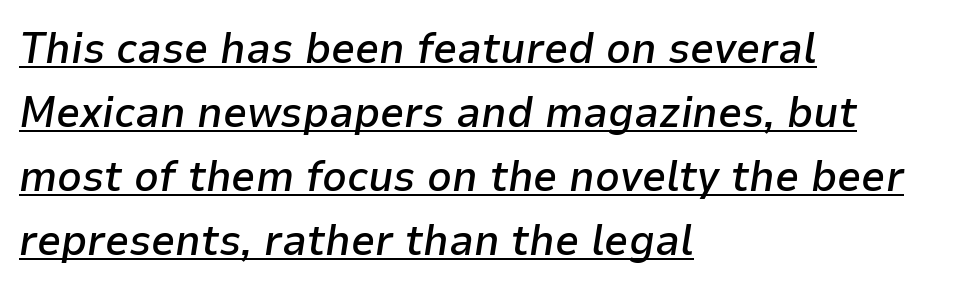
Italic: yes, the glyphs are oblique. Visually the block forms a straight wall on the left and a jagged coastline on the right. Line spacing here is normal. Proportional: the letters do not fall into vertical columns. Beneath each row of characters lies a ruled line. The tracking reads as untouched default to a designer's eye.
